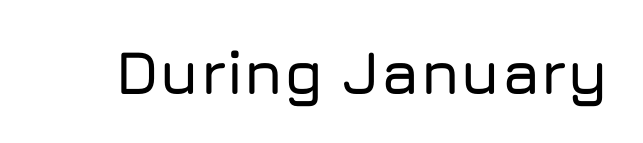
The image shows 61 px sans-serif type, upright; set normal letter spacing, not underlined; low stroke contrast and a medium x-height.
